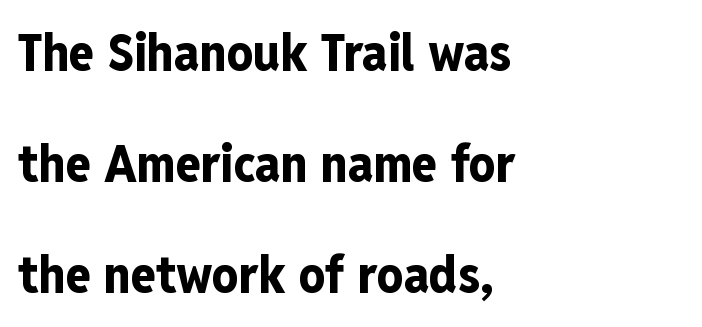
Q: Is the text bold? A: Yes.
Q: Is the text italic (slanted)? A: No, it is upright.
Q: Is the typeface a serif or a sans-serif typeface? A: Sans-serif.
Q: Is the text underlined? A: No.
Q: How is the paragraph aligned? A: Left-aligned.
Q: Is the spacing between letters normal or unusually wide? A: Normal.
Q: Is the spacing between lines tight, normal or loose? A: Loose.
Q: Width (condensed, normal, or wide)? A: Condensed.
Q: Stroke contrast? A: Low.
Q: x-height? A: Medium.
Q: Monospaced? A: No.
